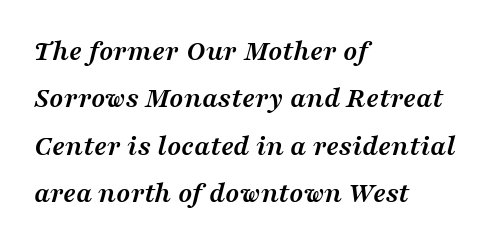
One glance says typical: line gaps are just what's usual. Default kerning and tracking; the words read as compact shapes. Line beginnings align vertically; line endings do not. The rendering shows small feet on the letterforms — a serif design.
